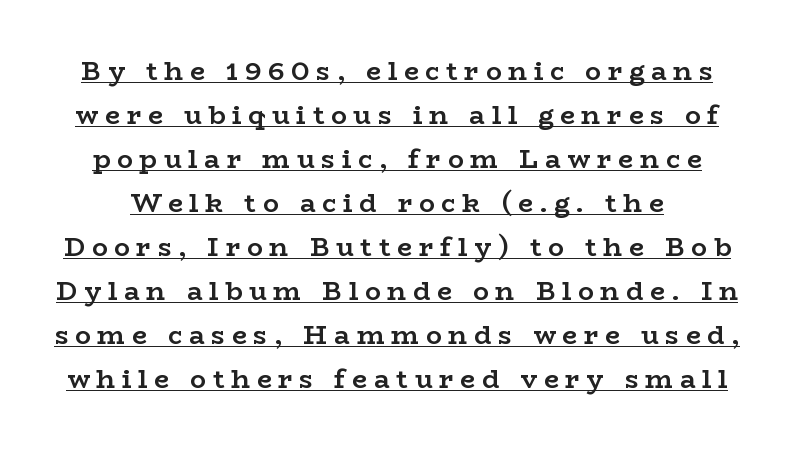
{"italic": "no", "bold": "yes", "underline": "yes", "line_spacing": "normal", "line_spacing_ratio": 1.69, "letter_spacing": "wide", "letter_spacing_em": 0.26, "glyph_px": 26}
